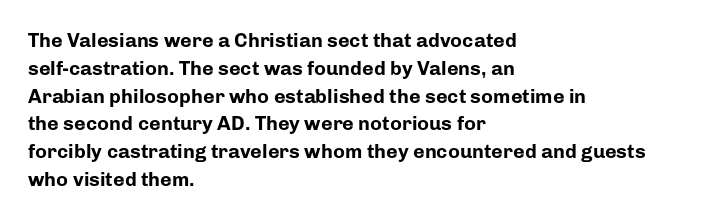
Q: Is the text bold? A: Yes.
Q: Is the text italic (slanted)? A: No, it is upright.
Q: Is the text underlined? A: No.
Q: How is the paragraph aligned? A: Left-aligned.
Q: Is the spacing between letters normal or unusually wide? A: Normal.
Q: Is the spacing between lines tight, normal or loose? A: Normal.
